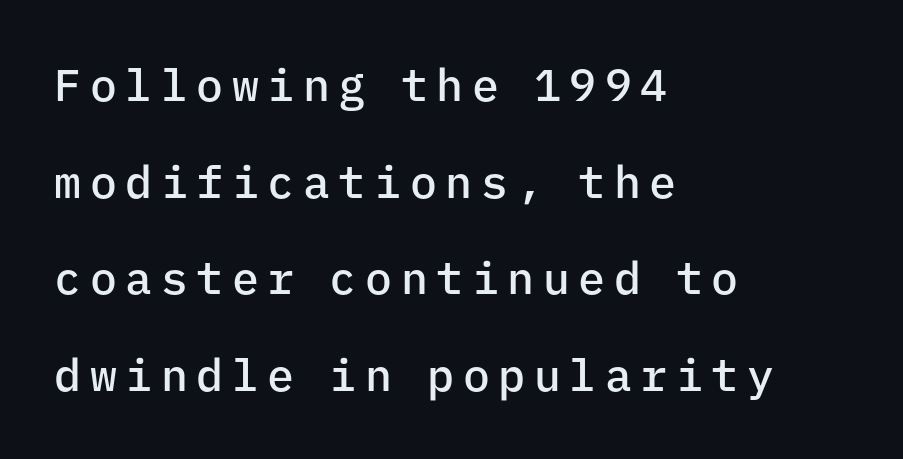
The image shows 45 px semibold sans-serif type, upright, monospaced; set left-aligned, loose line spacing (2.15x), not underlined; low stroke contrast and a medium x-height.
